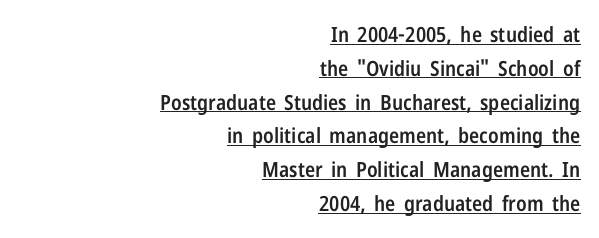
The image shows 21 px text type, upright; set right-aligned, normal line spacing (1.61x), normal letter spacing, underlined.
